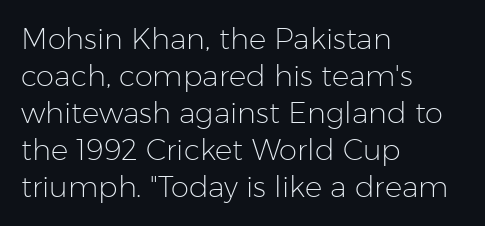
{"serif": "no", "italic": "no", "bold": "no", "weight": "light", "width": "normal", "stroke_contrast": "low", "x_height": "medium", "monospaced": "no", "underline": "no", "align": "left", "line_spacing": "normal", "line_spacing_ratio": 1.28, "letter_spacing": "normal", "letter_spacing_em": 0.0, "glyph_px": 29}
